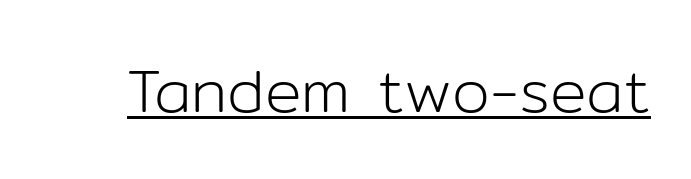
Q: Is the text bold? A: No.
Q: Is the text italic (slanted)? A: No, it is upright.
Q: Is the typeface a serif or a sans-serif typeface? A: Sans-serif.
Q: Is the text underlined? A: Yes.
Q: Is the spacing between letters normal or unusually wide? A: Normal.
Q: Width (condensed, normal, or wide)? A: Normal.
Q: Stroke contrast? A: Low.
Q: x-height? A: Medium.
Q: Monospaced? A: No.
